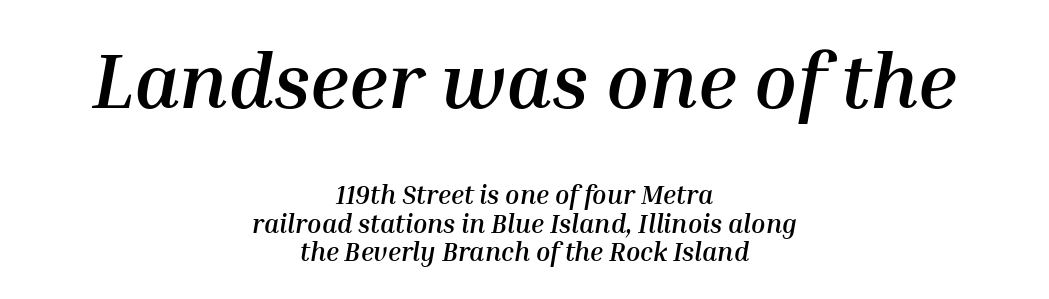
Q: Is the text bold? A: Yes.
Q: Is the text italic (slanted)? A: Yes, it leans right by about 10 degrees.
Q: Is the text underlined? A: No.
Q: How is the paragraph aligned? A: Centered.
Q: Is the spacing between letters normal or unusually wide? A: Normal.
Q: Is the spacing between lines tight, normal or loose? A: Tight.
Q: Which block of text is set in a larger size, the first (top) or the second (bottom)? A: The first (top) one.
Q: Width (condensed, normal, or wide)? A: Normal.
Q: Stroke contrast? A: Medium.
Q: x-height? A: Medium.
Q: Monospaced? A: No.
